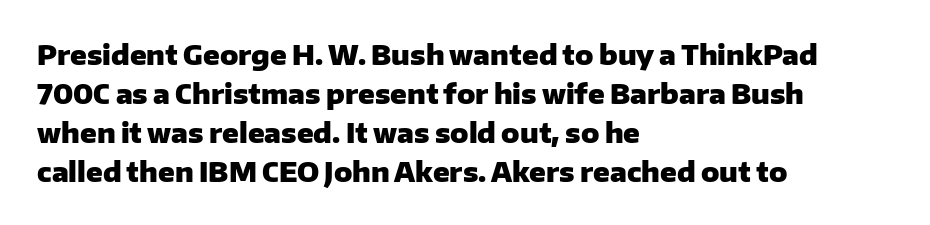
Line starts are locked; line ends wander. On the weight axis this lands at bold, roughly 700. Italic: no, the glyphs are upright roman. Glance below the letters and you will spot only blank space.
